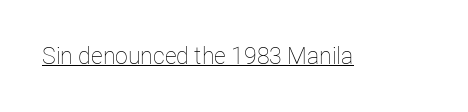
{"italic": "no", "bold": "no", "underline": "yes", "letter_spacing": "normal", "letter_spacing_em": 0.0, "glyph_px": 23}
